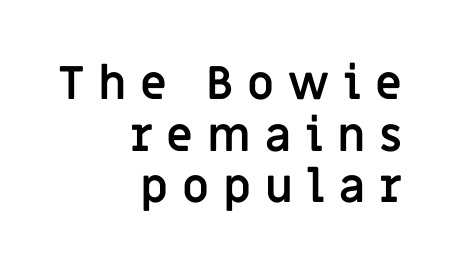
Does the type have serifs? No, each stem ends abruptly. Thick stems and heavy bowls — unmistakably bold. The paragraph shown leans on its right margin. You can tell it's not italic because the verticals are truly vertical. How are the letters spaced? Widely, with obvious added tracking. The leading is snug, giving the passage a crowded texture.
